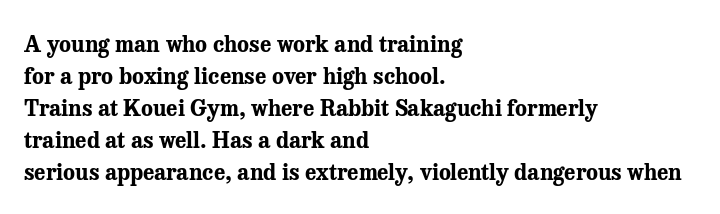
{"italic": "no", "bold": "yes", "underline": "no", "align": "left", "line_spacing": "normal", "line_spacing_ratio": 1.45, "letter_spacing": "normal", "letter_spacing_em": 0.0, "glyph_px": 22}
